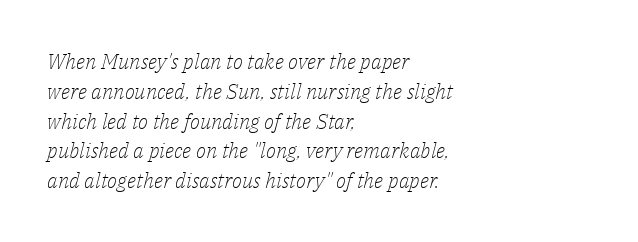
Q: Is the text bold? A: No.
Q: Is the text italic (slanted)? A: Yes, it leans right by about 14 degrees.
Q: Is the text underlined? A: No.
Q: How is the paragraph aligned? A: Left-aligned.
Q: Is the spacing between letters normal or unusually wide? A: Normal.
Q: Is the spacing between lines tight, normal or loose? A: Normal.
